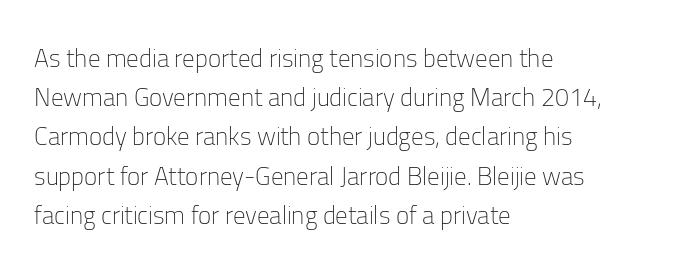
{"italic": "no", "bold": "no", "underline": "no", "align": "left", "line_spacing": "normal", "line_spacing_ratio": 1.57, "letter_spacing": "normal", "letter_spacing_em": 0.0, "glyph_px": 25}
